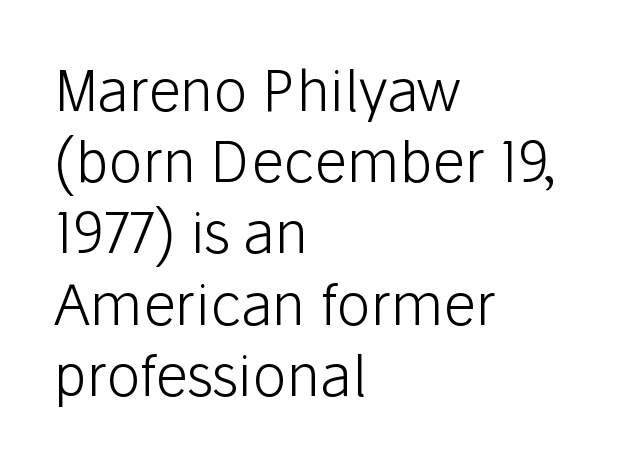
The image shows 57 px light sans-serif type, upright; set left-aligned, normal line spacing (1.25x), normal letter spacing, not underlined; low stroke contrast and a medium x-height.
